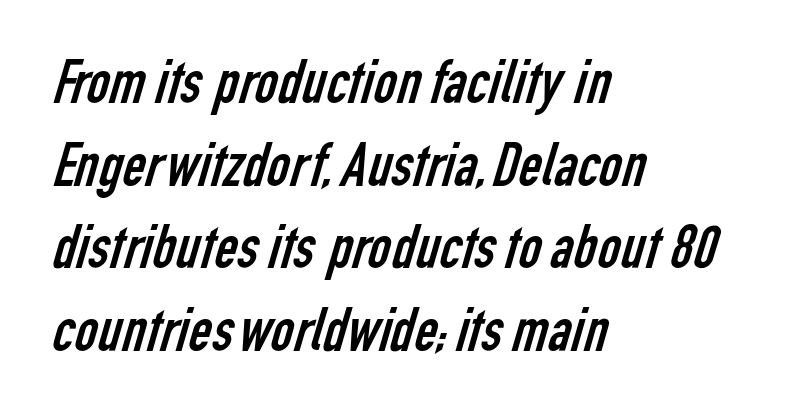
Note the varied advance widths — an 'i' is clearly narrower than an 'm'. The lines sit at an ordinary, default distance from one another. Layout note: lines flush left. The text was rendered using a sans face with plain stroke endings. Heft: none added — not bold. Between one letter and the next there's only the usual sliver of space.
